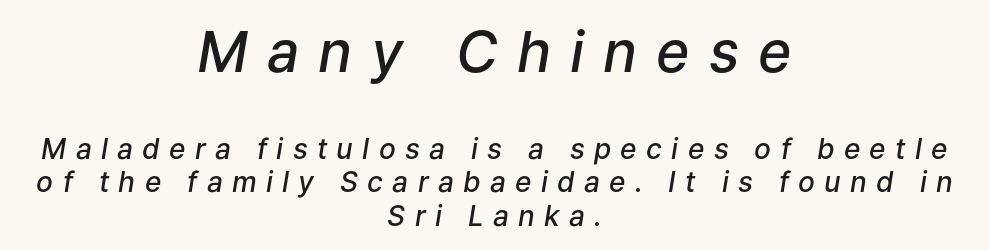
Q: Is the text bold? A: Semi-bold.
Q: Is the text italic (slanted)? A: Yes, it leans right by about 9 degrees.
Q: Is the text underlined? A: No.
Q: How is the paragraph aligned? A: Centered.
Q: Is the spacing between letters normal or unusually wide? A: Unusually wide.
Q: Which block of text is set in a larger size, the first (top) or the second (bottom)? A: The first (top) one.
Q: Width (condensed, normal, or wide)? A: Normal.
Q: Stroke contrast? A: Low.
Q: x-height? A: Medium.
Q: Monospaced? A: No.
